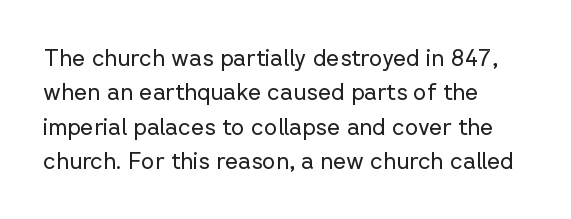
The image shows 23 px text type, upright; set left-aligned, normal line spacing (1.49x), normal letter spacing, not underlined.
